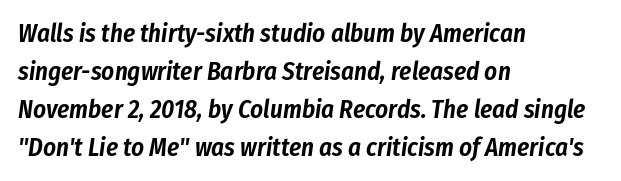
Q: Is the text italic (slanted)? A: Yes, it leans right by about 8 degrees.
Q: Is the text underlined? A: No.
Q: How is the paragraph aligned? A: Left-aligned.
Q: Is the spacing between letters normal or unusually wide? A: Normal.
Q: Is the spacing between lines tight, normal or loose? A: Normal.
